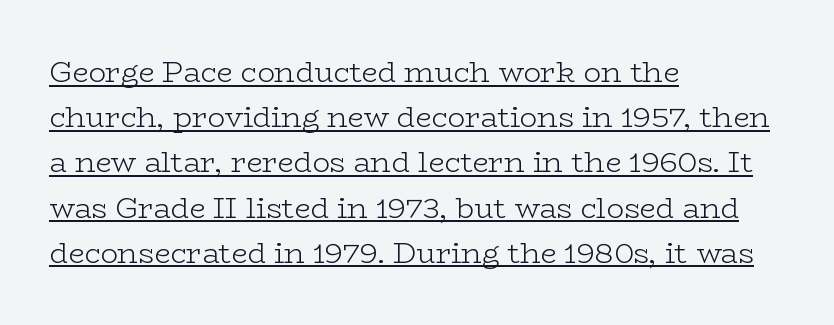
{"serif": "yes", "italic": "no", "bold": "no", "weight": "light", "width": "wide", "stroke_contrast": "low", "x_height": "medium", "monospaced": "no", "underline": "yes", "align": "left", "line_spacing": "normal", "line_spacing_ratio": 1.56, "letter_spacing": "normal", "letter_spacing_em": 0.0, "glyph_px": 29}
